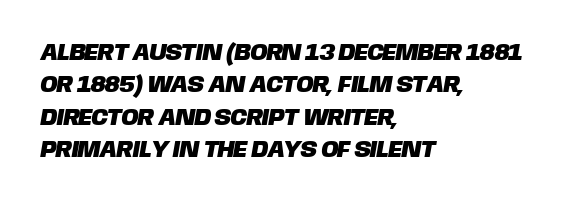
{"underline": "no", "align": "left", "line_spacing": "normal", "line_spacing_ratio": 1.41, "letter_spacing": "normal", "letter_spacing_em": 0.0, "glyph_px": 23}
